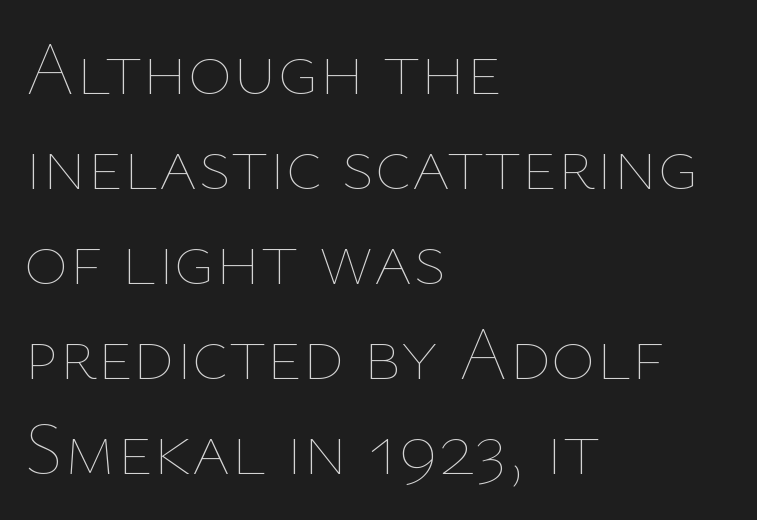
Each word holds together tightly as a unit, with standard inter-letter gaps. The letters stand straight up with perfectly vertical stems. Caption: multi-line text, flush left, ragged right. Nothing heavy about these letters — not bold at all.
